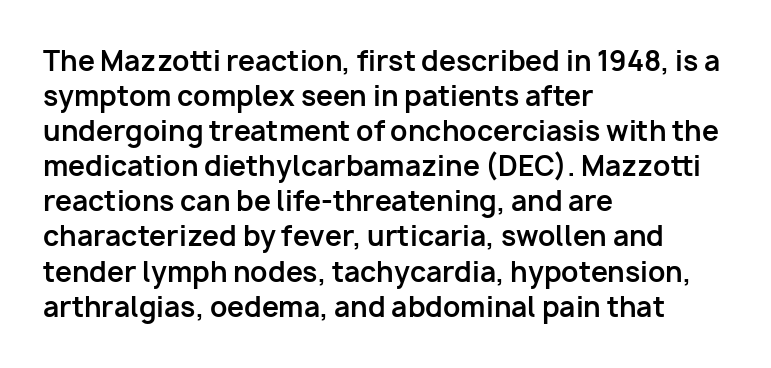
Q: Is the text bold? A: Yes.
Q: Is the text italic (slanted)? A: No, it is upright.
Q: Is the text underlined? A: No.
Q: How is the paragraph aligned? A: Left-aligned.
Q: Is the spacing between letters normal or unusually wide? A: Normal.
Q: Is the spacing between lines tight, normal or loose? A: Normal.
